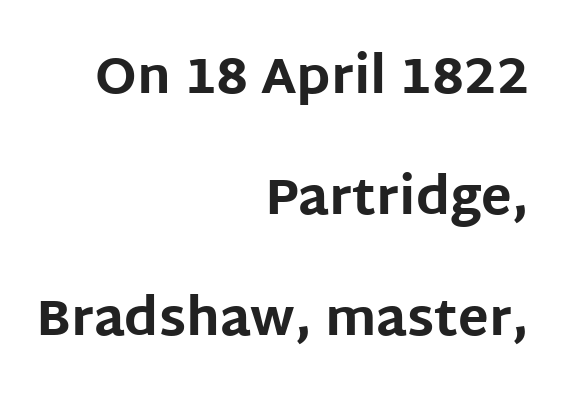
Line ends are locked; line starts wander. Words appear dense and cohesive because spacing is normal. Is this a fixed-width face? No — the glyphs have proportional, varying widths. Leading is clearly above the norm, producing a sparse column. Style check: upright.
